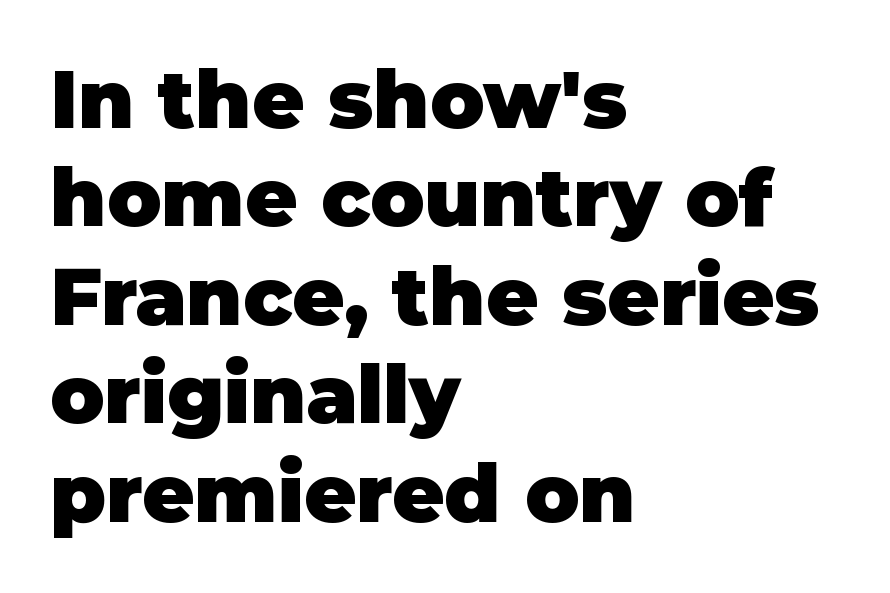
The area under the type is left untouched. Its strokes are broad and dark, the hallmark of bold type. Ascenders rise straight up at ninety degrees. A typesetter would call this proportional, since set widths differ per character. Nobody touched the tracking dial on this one. These lines are set flush left with a ragged right edge.
